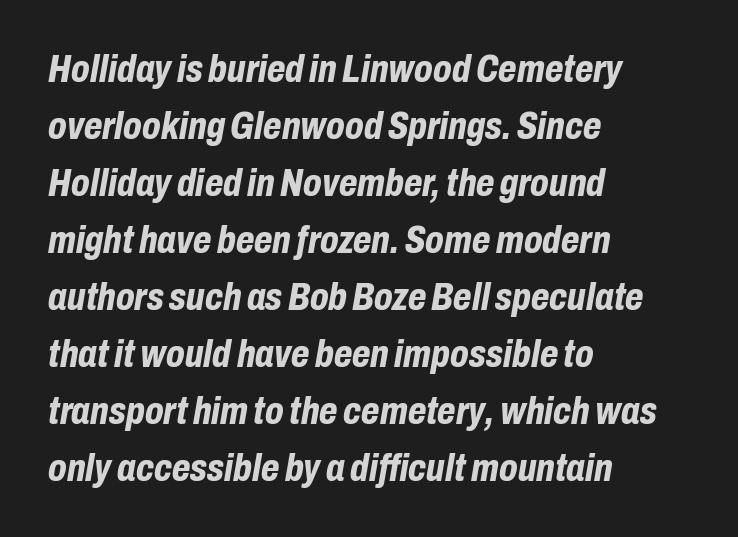
The compositor pushed each line to the left boundary. Students, this is bold: see how much ink each stroke carries. The rendering uses natural spacing where letterforms have individual widths. The rows are spaced the way most documents space them.
